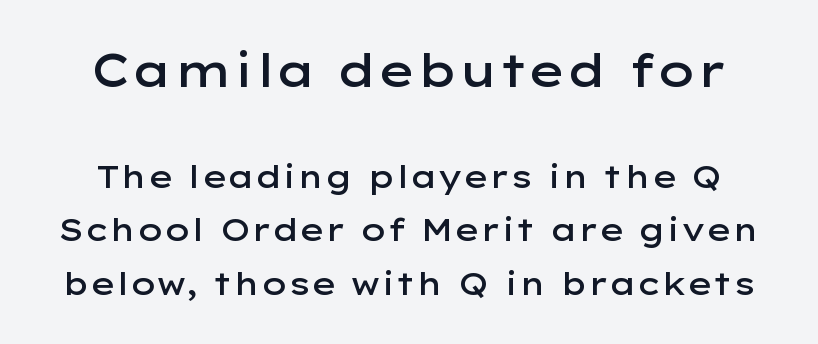
The image shows 46 px semibold, wide sans-serif type, upright; set line spacing 1.72x, normal letter spacing, not underlined; the first (top) block is 1.48x larger; low stroke contrast and a medium x-height.
